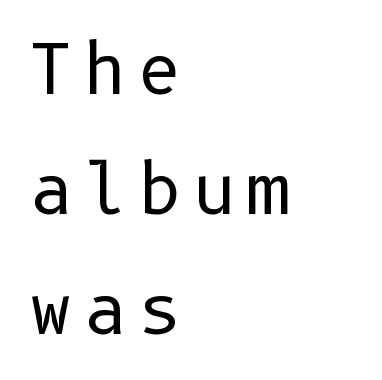
Q: Is the text bold? A: No.
Q: Is the text italic (slanted)? A: No, it is upright.
Q: Is the typeface a serif or a sans-serif typeface? A: Sans-serif.
Q: Is the text underlined? A: No.
Q: How is the paragraph aligned? A: Left-aligned.
Q: Width (condensed, normal, or wide)? A: Normal.
Q: Stroke contrast? A: Low.
Q: x-height? A: Medium.
